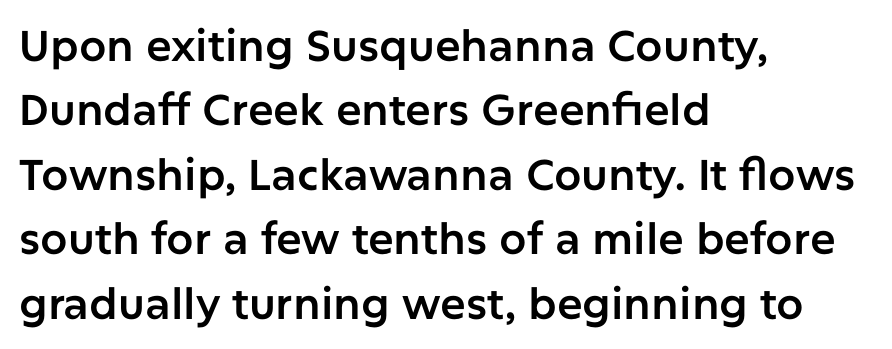
The image shows 43 px sans-serif type, upright; set left-aligned, normal line spacing (1.5x), normal letter spacing, not underlined; low stroke contrast and a medium x-height.
